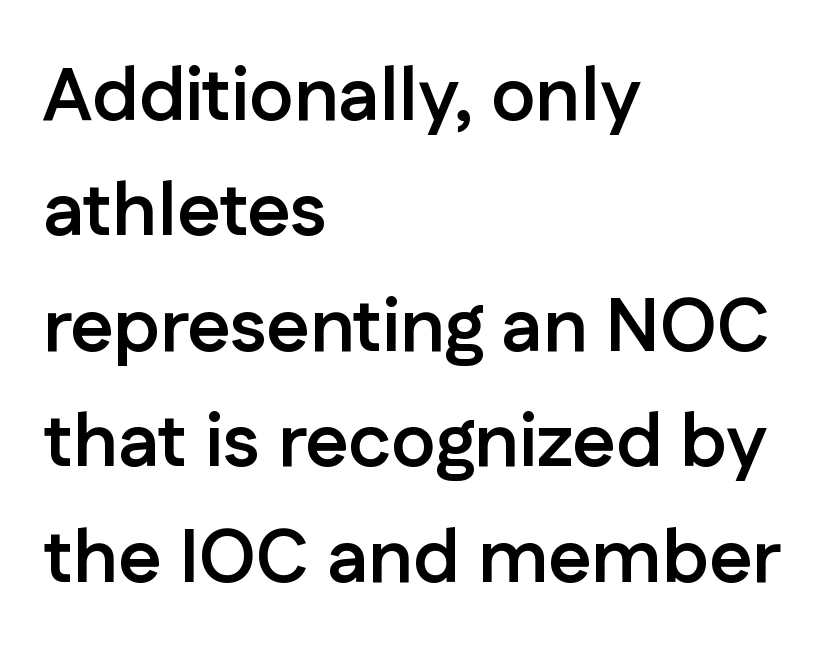
Q: Is the text bold? A: Yes.
Q: Is the text italic (slanted)? A: No, it is upright.
Q: Is the typeface a serif or a sans-serif typeface? A: Sans-serif.
Q: Is the text underlined? A: No.
Q: How is the paragraph aligned? A: Left-aligned.
Q: Is the spacing between letters normal or unusually wide? A: Normal.
Q: Is the spacing between lines tight, normal or loose? A: Normal.
Q: Width (condensed, normal, or wide)? A: Normal.
Q: Stroke contrast? A: Low.
Q: x-height? A: Medium.
Q: Monospaced? A: No.
